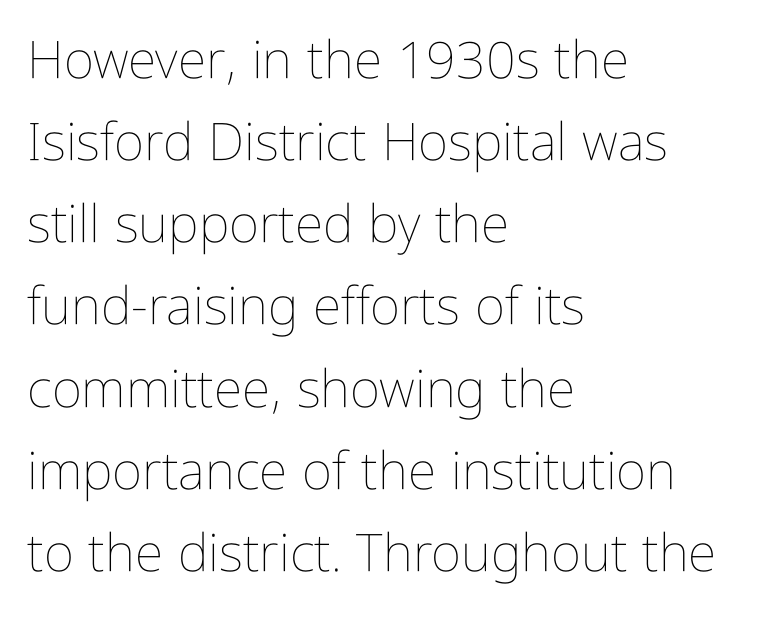
Style check: upright. Stems and bowls with no extra thickness — not bold. Leftover space on each line is placed entirely after the last word. Characters follow at the spacing the type designer built in. Spacing verdict: proportional, widths tailored to each character.
